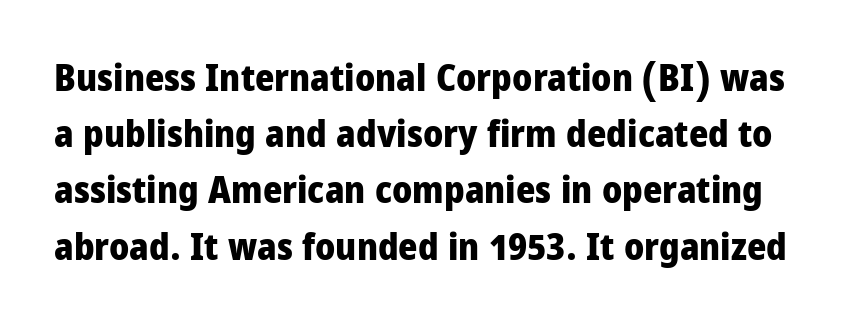
Q: Is the text bold? A: Yes.
Q: Is the text italic (slanted)? A: No, it is upright.
Q: Is the typeface a serif or a sans-serif typeface? A: Sans-serif.
Q: Is the text underlined? A: No.
Q: Is the spacing between letters normal or unusually wide? A: Normal.
Q: Is the spacing between lines tight, normal or loose? A: Normal.
Q: Width (condensed, normal, or wide)? A: Condensed.
Q: Stroke contrast? A: Low.
Q: x-height? A: Large.
Q: Monospaced? A: No.
